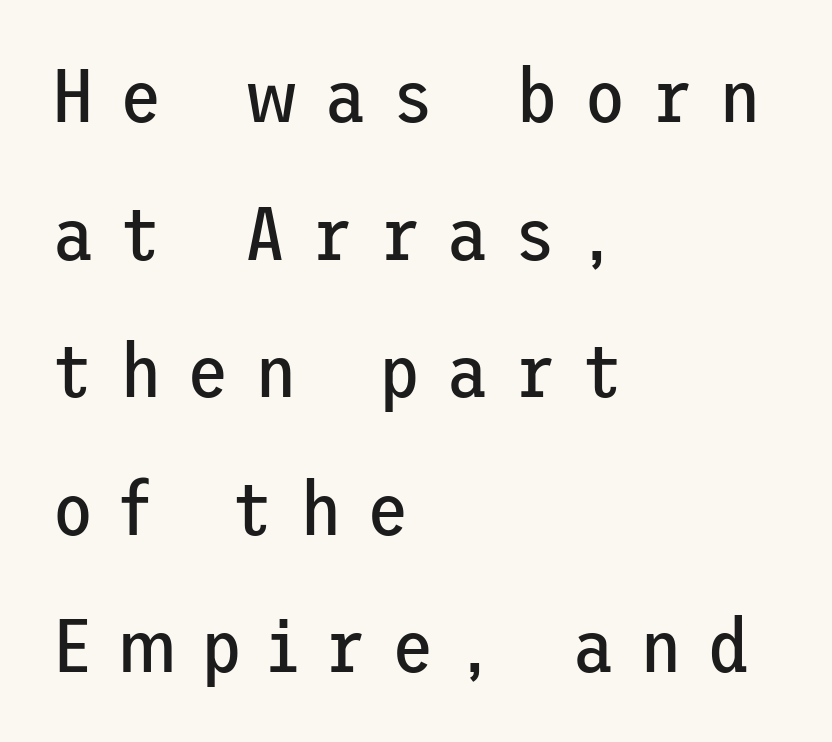
Q: Is the text bold? A: No.
Q: Is the text italic (slanted)? A: No, it is upright.
Q: Is the typeface a serif or a sans-serif typeface? A: Sans-serif.
Q: Is the text underlined? A: No.
Q: How is the paragraph aligned? A: Left-aligned.
Q: Is the spacing between letters normal or unusually wide? A: Unusually wide.
Q: Width (condensed, normal, or wide)? A: Normal.
Q: Stroke contrast? A: Low.
Q: x-height? A: Medium.
